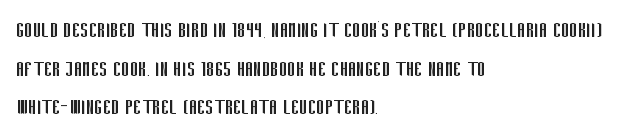
The image shows 25 px text type, upright; set left-aligned, normal line spacing (1.55x), normal letter spacing, not underlined.
